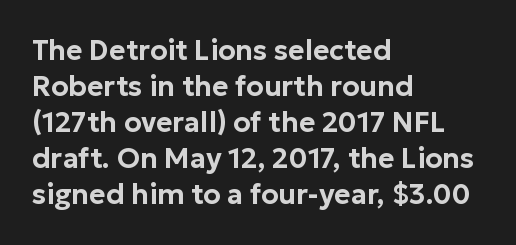
Q: Is the text italic (slanted)? A: No, it is upright.
Q: Is the typeface a serif or a sans-serif typeface? A: Sans-serif.
Q: Is the text underlined? A: No.
Q: How is the paragraph aligned? A: Left-aligned.
Q: Is the spacing between letters normal or unusually wide? A: Normal.
Q: Is the spacing between lines tight, normal or loose? A: Normal.
Q: Width (condensed, normal, or wide)? A: Normal.
Q: Stroke contrast? A: Low.
Q: x-height? A: Medium.
Q: Monospaced? A: No.
